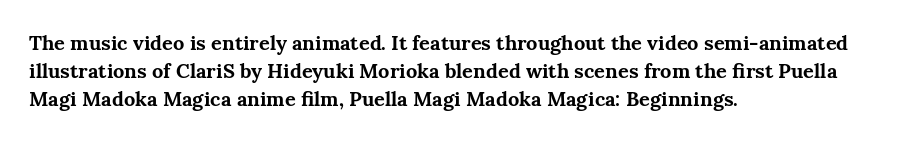
Q: Is the text bold? A: Yes.
Q: Is the text italic (slanted)? A: No, it is upright.
Q: Is the text underlined? A: No.
Q: How is the paragraph aligned? A: Left-aligned.
Q: Is the spacing between letters normal or unusually wide? A: Normal.
Q: Is the spacing between lines tight, normal or loose? A: Normal.
